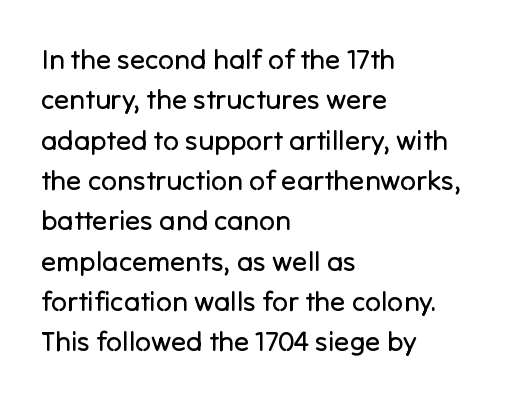
The image shows 28 px regular-weight sans-serif type, upright; set left-aligned, normal line spacing (1.44x), normal letter spacing, not underlined; low stroke contrast and a medium x-height.
